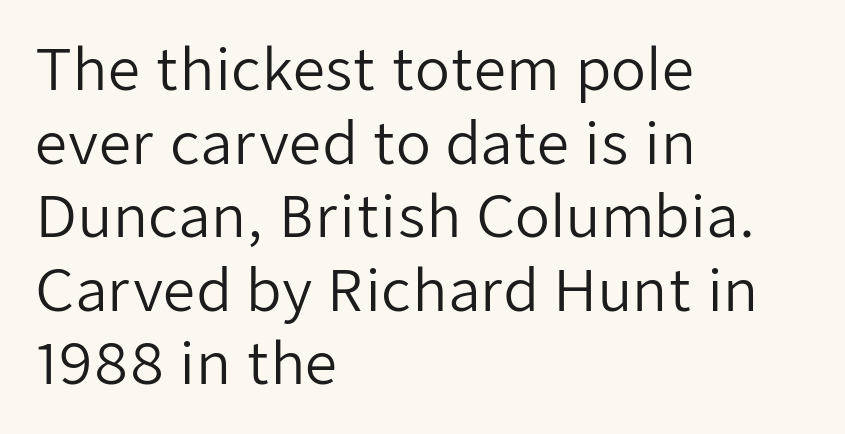
The image shows 57 px regular-weight sans-serif type, upright; set left-aligned, normal line spacing (1.29x), normal letter spacing, not underlined; low stroke contrast and a medium x-height.
